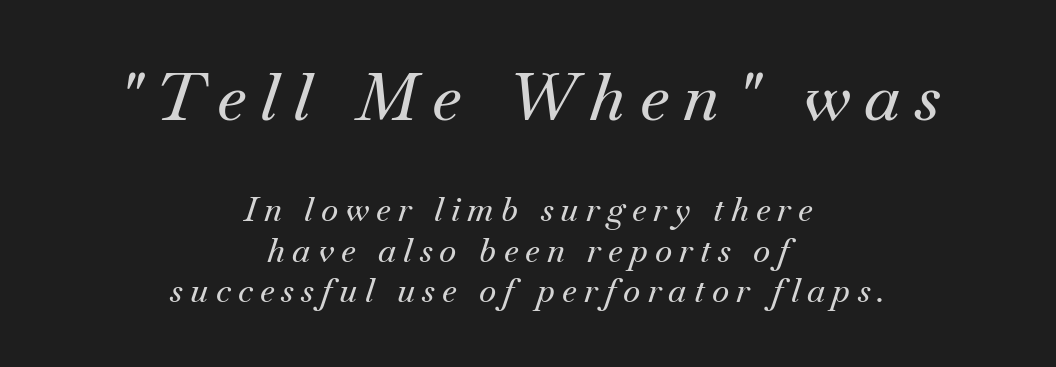
Each letter keeps its own natural width here, so spacing adapts to shape. The letters in the upper block stand taller than those in the block below. Honestly, the letter spacing is so wide it's the main thing you notice. These lines were composed using italics.
